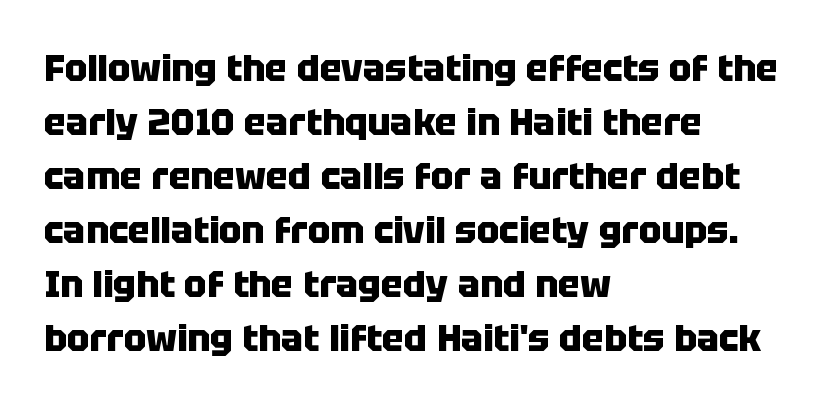
The image shows 37 px heavy sans-serif type, upright; set left-aligned, normal line spacing (1.46x), normal letter spacing, not underlined; low stroke contrast and a large x-height.
